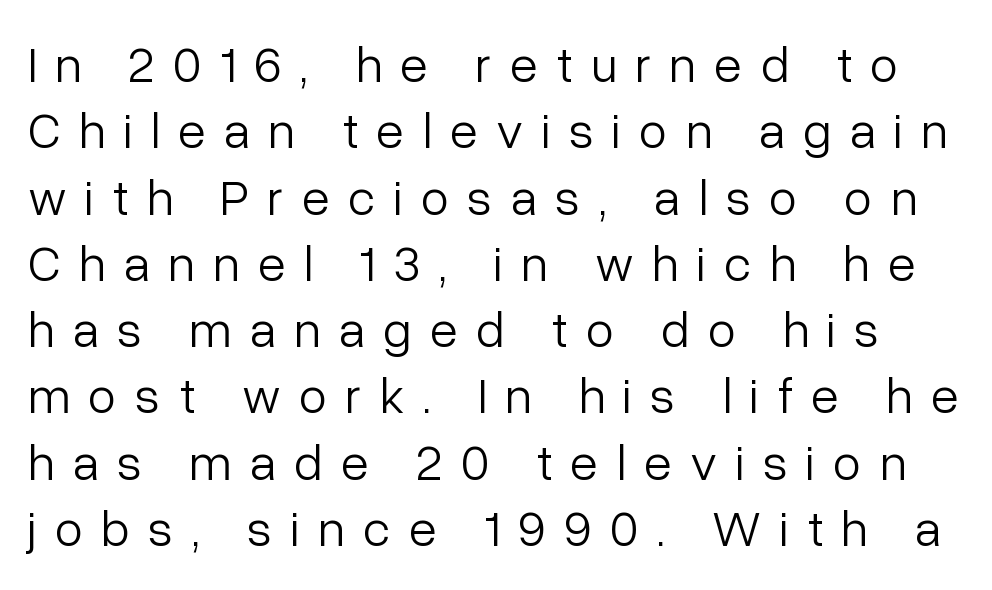
The image shows 51 px light sans-serif type, upright; set normal line spacing (1.3x), unusually wide letter spacing (+0.36 em), not underlined; low stroke contrast and a medium x-height.
